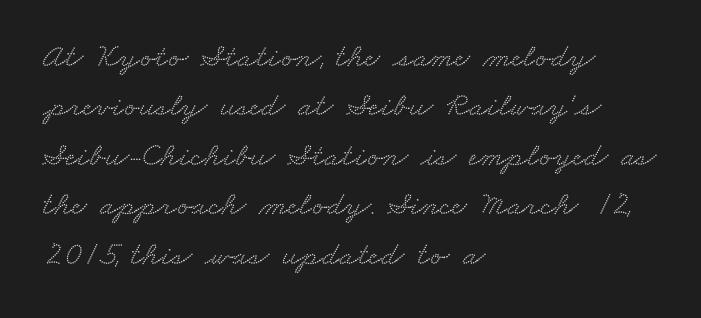
The image shows 33 px wide type; set left-aligned, normal line spacing (1.5x), normal letter spacing, not underlined; low stroke contrast and a small x-height.
